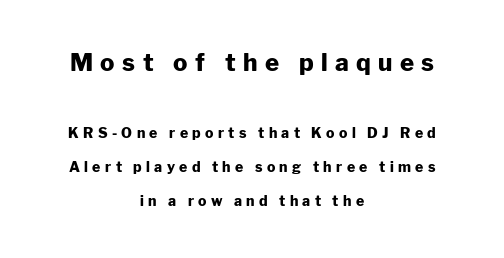
The image shows 24 px bold type, upright; set centered, loose line spacing (2.42x), unusually wide letter spacing (+0.31 em), not underlined; the first (top) block is 1.71x larger.
